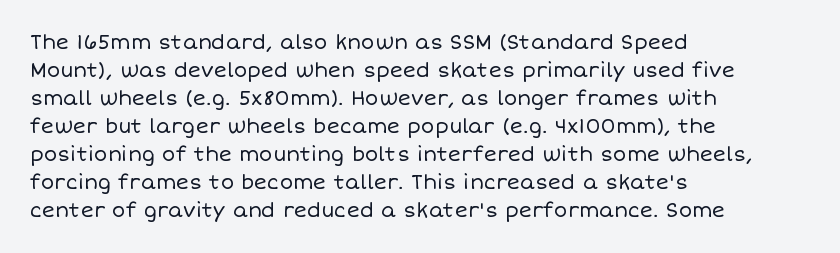
Q: Is the text bold? A: No.
Q: Is the text italic (slanted)? A: No, it is upright.
Q: Is the text underlined? A: No.
Q: How is the paragraph aligned? A: Left-aligned.
Q: Is the spacing between letters normal or unusually wide? A: Normal.
Q: Is the spacing between lines tight, normal or loose? A: Normal.
